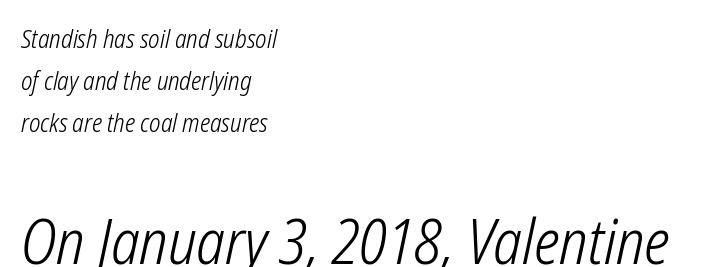
{"italic": "yes", "lean": "right", "slant_degrees": 12, "bold": "no", "weight": "light", "width": "condensed", "stroke_contrast": "low", "x_height": "medium", "monospaced": "no", "underline": "no", "align": "left", "line_spacing": "normal", "line_spacing_ratio": 1.68, "letter_spacing": "normal", "letter_spacing_em": 0.0, "larger_block": "second", "size_ratio": 2.48, "glyph_px": 62}
